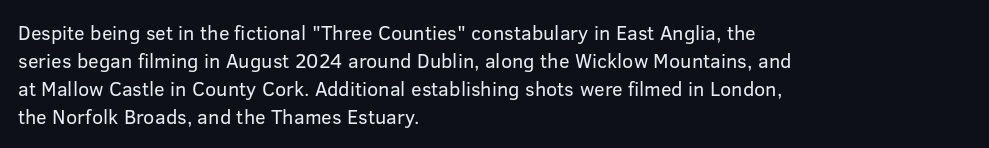
Q: Is the text bold? A: No.
Q: Is the text italic (slanted)? A: No, it is upright.
Q: Is the text underlined? A: No.
Q: How is the paragraph aligned? A: Left-aligned.
Q: Is the spacing between letters normal or unusually wide? A: Normal.
Q: Is the spacing between lines tight, normal or loose? A: Normal.
